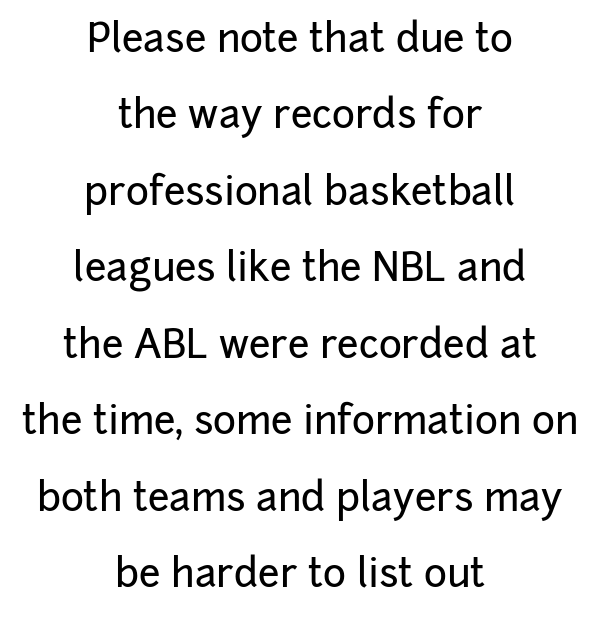
{"serif": "no", "italic": "no", "width": "normal", "stroke_contrast": "low", "x_height": "medium", "monospaced": "no", "underline": "no", "align": "center", "line_spacing": "loose", "line_spacing_ratio": 1.96, "letter_spacing": "normal", "letter_spacing_em": 0.0, "glyph_px": 39}
